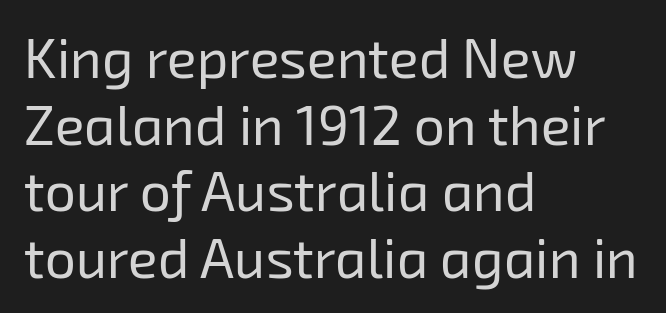
The image shows 55 px regular-weight sans-serif type; set left-aligned, line spacing 1.21x, normal letter spacing, not underlined; low stroke contrast and a medium x-height.
